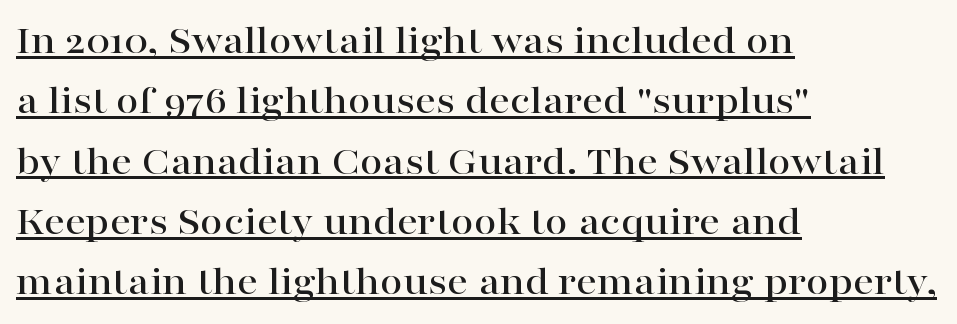
The image shows 41 px wide serif type, upright; set left-aligned, normal line spacing (1.47x), normal letter spacing, underlined; high stroke contrast and a medium x-height.
